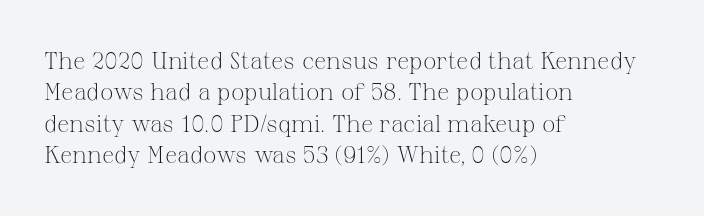
Q: Is the text bold? A: No.
Q: Is the text italic (slanted)? A: No, it is upright.
Q: Is the text underlined? A: No.
Q: How is the paragraph aligned? A: Left-aligned.
Q: Is the spacing between letters normal or unusually wide? A: Normal.
Q: Is the spacing between lines tight, normal or loose? A: Normal.
